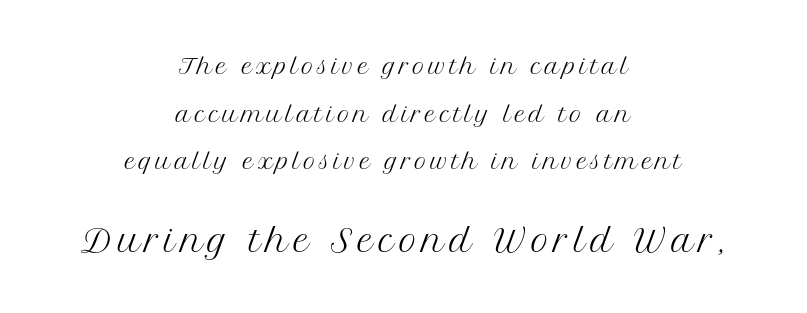
{"bold": "no", "weight": "regular", "width": "normal", "stroke_contrast": "medium", "x_height": "medium", "monospaced": "no", "underline": "no", "align": "center", "line_spacing": "loose", "line_spacing_ratio": 2.27, "larger_block": "second", "size_ratio": 1.48, "glyph_px": 31}
